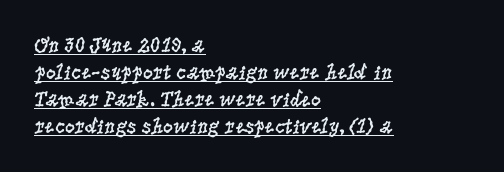
A student would call this left alignment; a typographer would say flush left, rag right. Vertical stems look standard width or narrower in stroke. Glyph-to-glyph distance matches everyday printed text. Students, observe the line beneath the letters — that is underlining.
